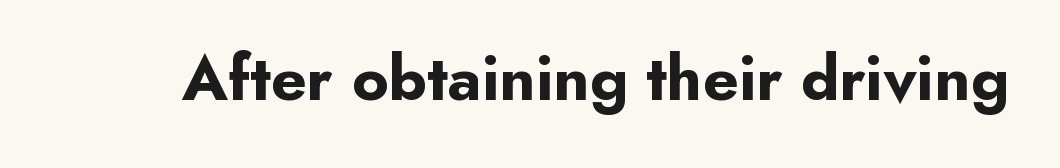
The image shows 65 px bold sans-serif type, upright; set normal letter spacing, not underlined; low stroke contrast and a small x-height.
